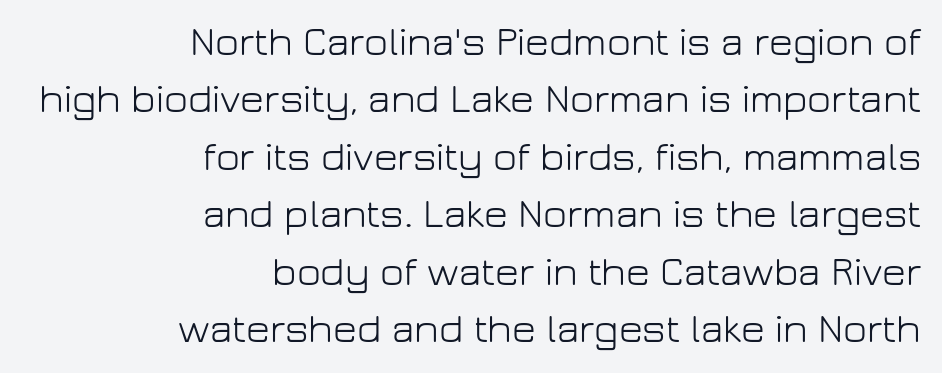
This block has exactly the height ordinary leading produces. Are there feet on the stems? There aren't — it's a sans. Think standard paragraph weight, or any step lighter than that. Honestly, there is no underline to notice here at all. You can tell it's not italic because the verticals are truly vertical.
